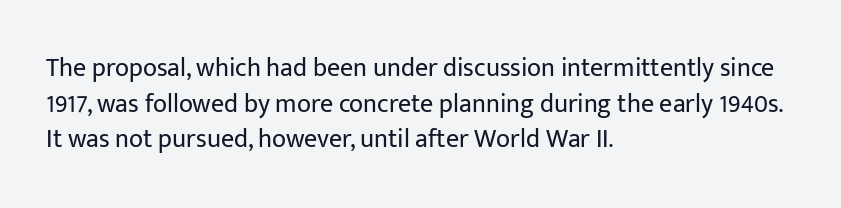
The line texture is even and compact thanks to regular tracking. Honestly, the row spacing looks completely unremarkable. Every row of glyphs begins at an identical x-position on the left. The letters stand straight up with perfectly vertical stems. Stroke thickness stays within the range of a standard reading face or lighter. Unmarked baselines from the first word to the last.
